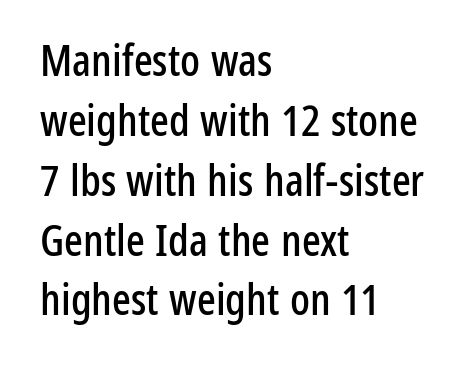
The image shows 44 px condensed sans-serif type, upright; set left-aligned, normal line spacing (1.36x), normal letter spacing, not underlined; low stroke contrast and a medium x-height.
